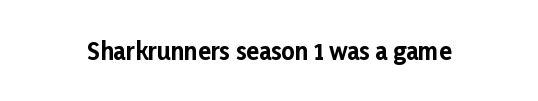
Q: Is the text bold? A: Yes.
Q: Is the text italic (slanted)? A: No, it is upright.
Q: Is the text underlined? A: No.
Q: Is the spacing between letters normal or unusually wide? A: Normal.
